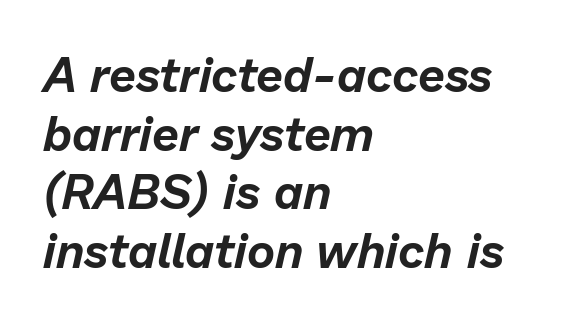
{"italic": "yes", "lean": "right", "slant_degrees": 13, "width": "normal", "stroke_contrast": "low", "x_height": "medium", "monospaced": "no", "underline": "no", "align": "left", "line_spacing_ratio": 1.22, "letter_spacing": "normal", "letter_spacing_em": 0.0, "glyph_px": 48}
